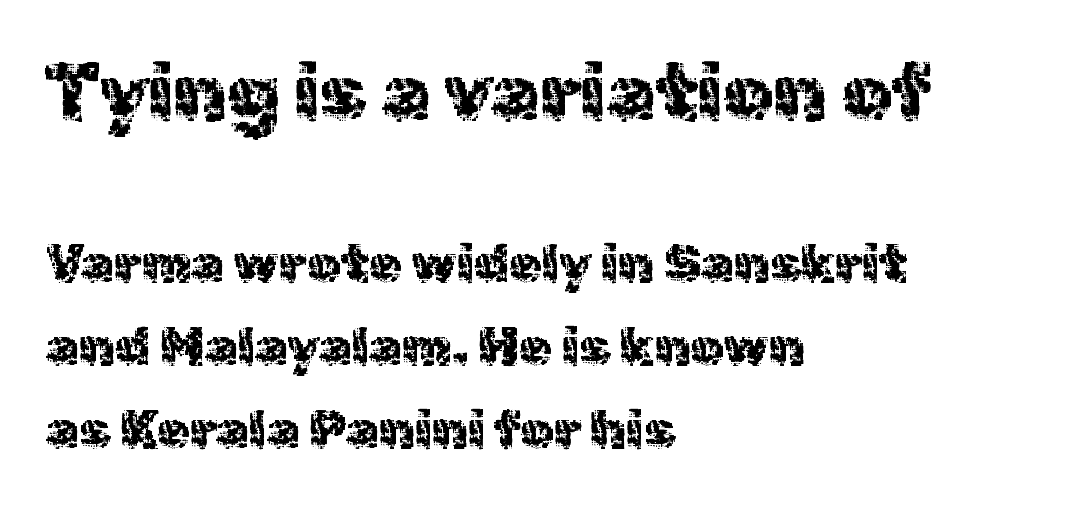
Q: Is the text italic (slanted)? A: No, it is upright.
Q: Is the typeface a serif or a sans-serif typeface? A: Sans-serif.
Q: Is the text underlined? A: No.
Q: How is the paragraph aligned? A: Left-aligned.
Q: Is the spacing between letters normal or unusually wide? A: Normal.
Q: Is the spacing between lines tight, normal or loose? A: Normal.
Q: Which block of text is set in a larger size, the first (top) or the second (bottom)? A: The first (top) one.
Q: Width (condensed, normal, or wide)? A: Normal.
Q: x-height? A: Medium.
Q: Monospaced? A: No.
